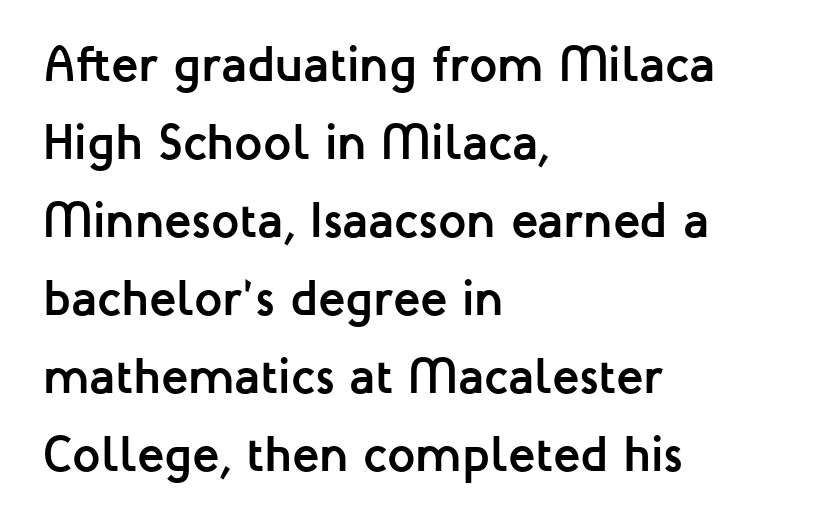
Q: Is the text bold? A: Yes.
Q: Is the text italic (slanted)? A: No, it is upright.
Q: Is the typeface a serif or a sans-serif typeface? A: Sans-serif.
Q: Is the text underlined? A: No.
Q: How is the paragraph aligned? A: Left-aligned.
Q: Is the spacing between letters normal or unusually wide? A: Normal.
Q: Is the spacing between lines tight, normal or loose? A: Normal.
Q: Width (condensed, normal, or wide)? A: Normal.
Q: Stroke contrast? A: Low.
Q: x-height? A: Medium.
Q: Monospaced? A: No.
